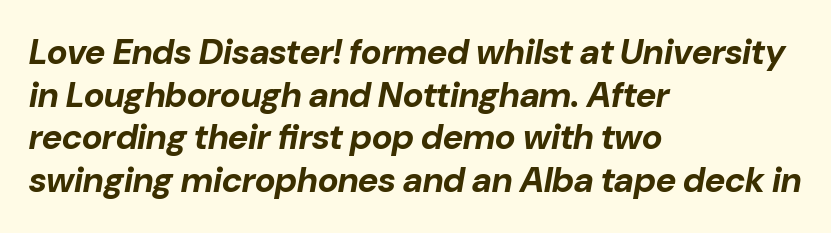
{"italic": "yes", "lean": "right", "slant_degrees": 10, "bold": "yes", "weight": "bold", "width": "normal", "stroke_contrast": "low", "x_height": "medium", "monospaced": "no", "underline": "no", "align": "left", "line_spacing_ratio": 1.22, "letter_spacing": "normal", "letter_spacing_em": 0.0, "glyph_px": 35}
